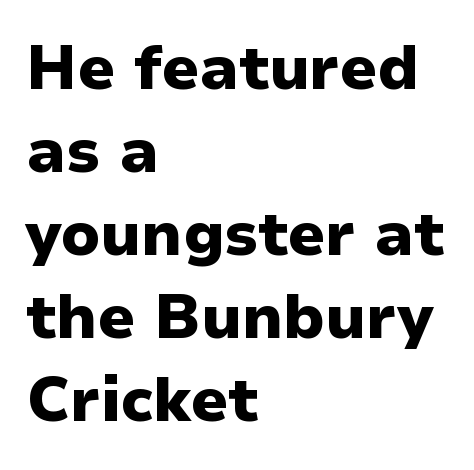
Q: Is the text bold? A: Yes.
Q: Is the text italic (slanted)? A: No, it is upright.
Q: Is the typeface a serif or a sans-serif typeface? A: Sans-serif.
Q: Is the text underlined? A: No.
Q: How is the paragraph aligned? A: Left-aligned.
Q: Is the spacing between letters normal or unusually wide? A: Normal.
Q: Is the spacing between lines tight, normal or loose? A: Normal.
Q: Width (condensed, normal, or wide)? A: Normal.
Q: Stroke contrast? A: Low.
Q: x-height? A: Medium.
Q: Monospaced? A: No.
